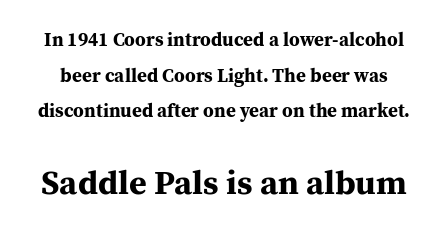
The image shows 34 px bold serif type, upright; set line spacing 1.88x, normal letter spacing, not underlined; the second (bottom) block is 1.79x larger; medium stroke contrast and a medium x-height.
